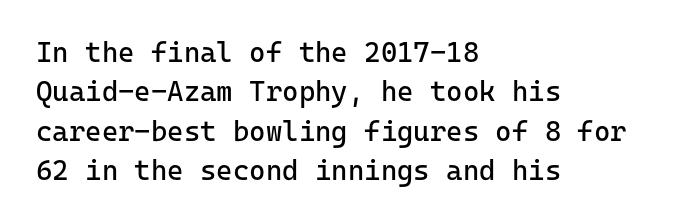
This rendering uses left alignment, leaving the right contour irregular. Rendered with straight, roman letterforms. Nothing sits at the stroke ends, so this counts as sans-serif. Honestly, the letter spacing is just normal — you wouldn't notice it. Anything drawn beneath the words? Only blank space.
